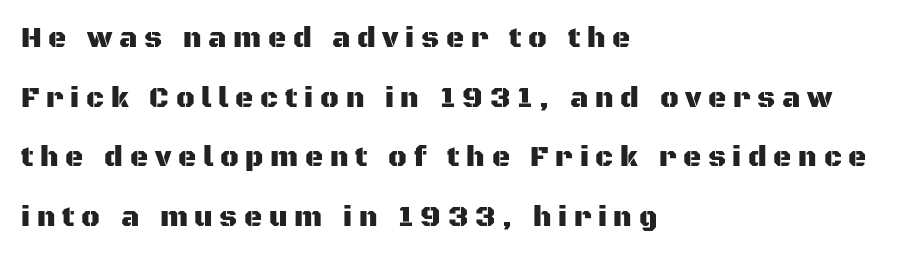
{"serif": "no", "italic": "no", "width": "normal", "stroke_contrast": "medium", "x_height": "large", "monospaced": "no", "underline": "no", "align": "left", "line_spacing": "loose", "line_spacing_ratio": 2.13, "letter_spacing": "wide", "letter_spacing_em": 0.24, "glyph_px": 28}
